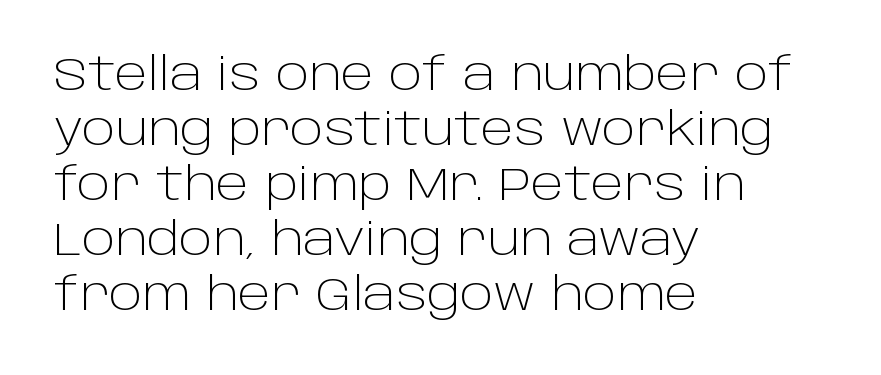
The image shows 45 px light sans-serif type, upright; set left-aligned, line spacing 1.22x, normal letter spacing, not underlined; low stroke contrast and a large x-height.
